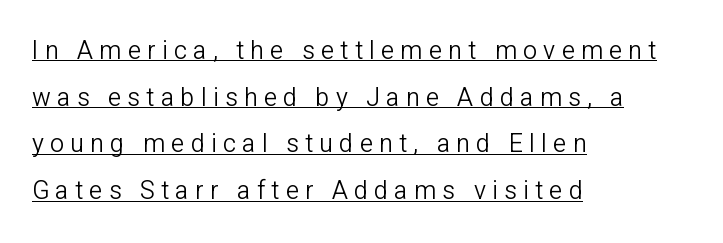
The face looks like a standard text weight, possibly lighter. Each word looks stretched out because of the extra space between its letters. Line starts are locked; line ends wander. What decoration does the sample have? An underline. This is the regular roman posture of the typeface.
